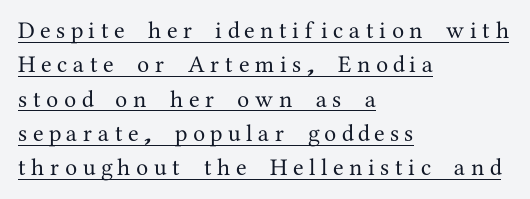
Q: Is the text italic (slanted)? A: No, it is upright.
Q: Is the text underlined? A: Yes.
Q: How is the paragraph aligned? A: Left-aligned.
Q: Is the spacing between letters normal or unusually wide? A: Unusually wide.
Q: Is the spacing between lines tight, normal or loose? A: Normal.
